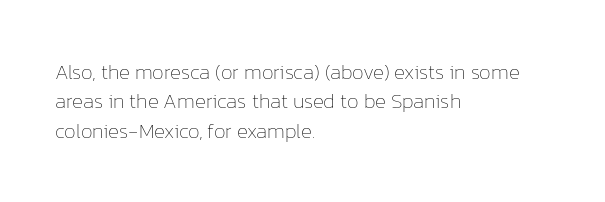
Q: Is the text bold? A: No.
Q: Is the text italic (slanted)? A: No, it is upright.
Q: Is the text underlined? A: No.
Q: How is the paragraph aligned? A: Left-aligned.
Q: Is the spacing between letters normal or unusually wide? A: Normal.
Q: Is the spacing between lines tight, normal or loose? A: Normal.
